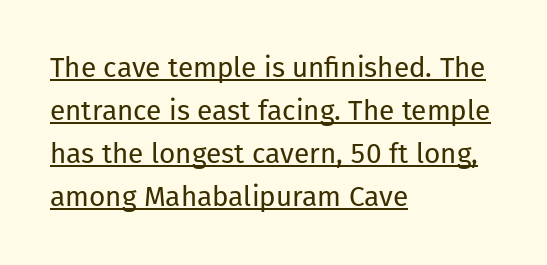
The image shows 28 px regular-weight sans-serif type, upright; set left-aligned, normal line spacing (1.54x), normal letter spacing, underlined; low stroke contrast and a medium x-height.
